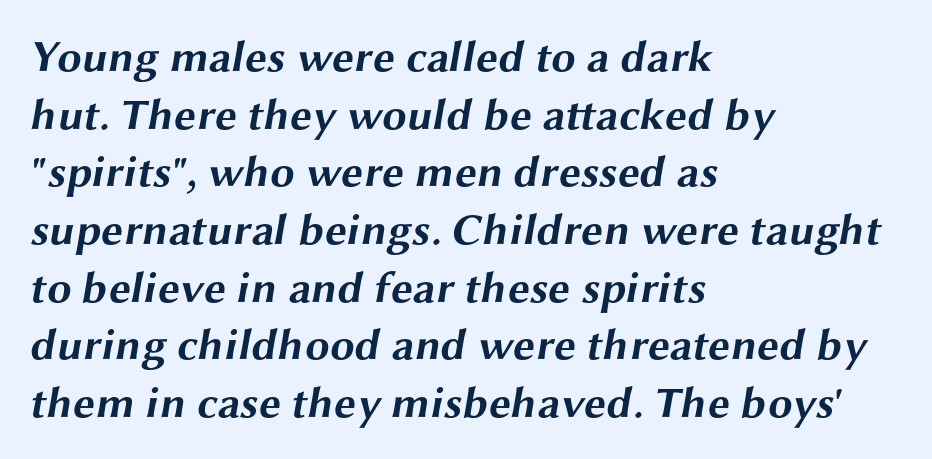
The text block is weighted toward the left margin, trailing off unevenly rightward. Type without underlining. This is heavy type, rendered in bold. A typesetter would label this face a sans.
